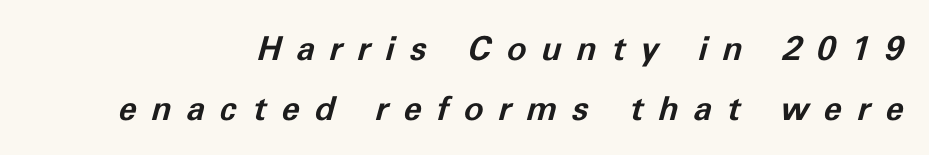
{"italic": "yes", "lean": "right", "slant_degrees": 11, "bold": "yes", "weight": "bold", "width": "normal", "stroke_contrast": "low", "x_height": "medium", "monospaced": "no", "underline": "no", "line_spacing_ratio": 1.83, "letter_spacing": "wide", "letter_spacing_em": 0.46, "glyph_px": 33}
